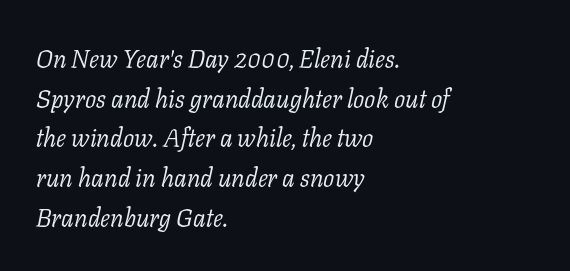
This rendering uses left alignment, leaving the right contour irregular. Line spacing here is normal. Characters follow at the spacing the type designer built in. A quiet, ordinary-to-light weight characterises the typeface. The lettering tilts uniformly, giving the passage an italic look. Check under the words: just untouched page.
